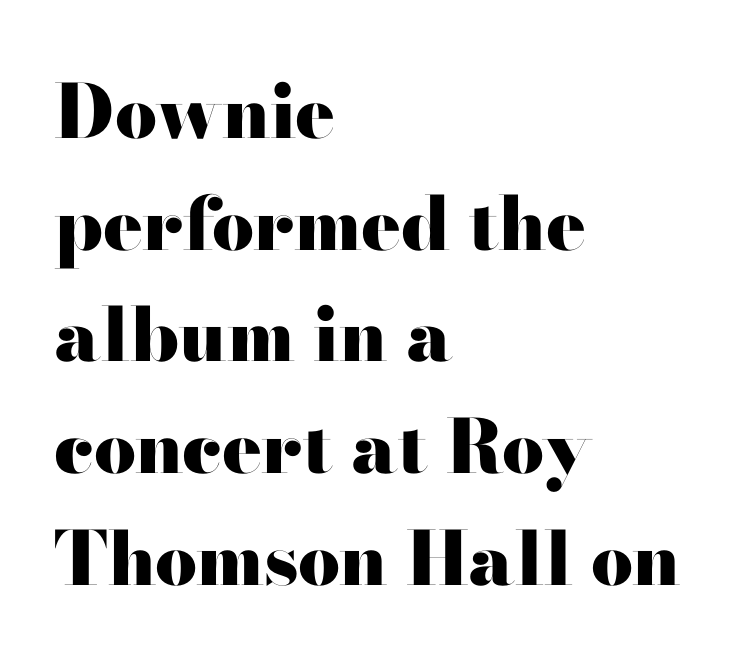
Q: Is the text bold? A: Yes.
Q: Is the text italic (slanted)? A: No, it is upright.
Q: Is the typeface a serif or a sans-serif typeface? A: Serif.
Q: Is the text underlined? A: No.
Q: How is the paragraph aligned? A: Left-aligned.
Q: Is the spacing between letters normal or unusually wide? A: Normal.
Q: Is the spacing between lines tight, normal or loose? A: Normal.
Q: Width (condensed, normal, or wide)? A: Wide.
Q: Stroke contrast? A: High.
Q: x-height? A: Small.
Q: Monospaced? A: No.
